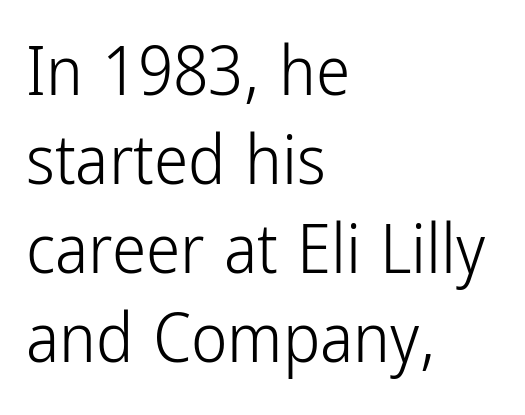
The image shows 69 px light, condensed sans-serif type, upright; set left-aligned, normal line spacing (1.29x), normal letter spacing, not underlined; low stroke contrast and a medium x-height.
